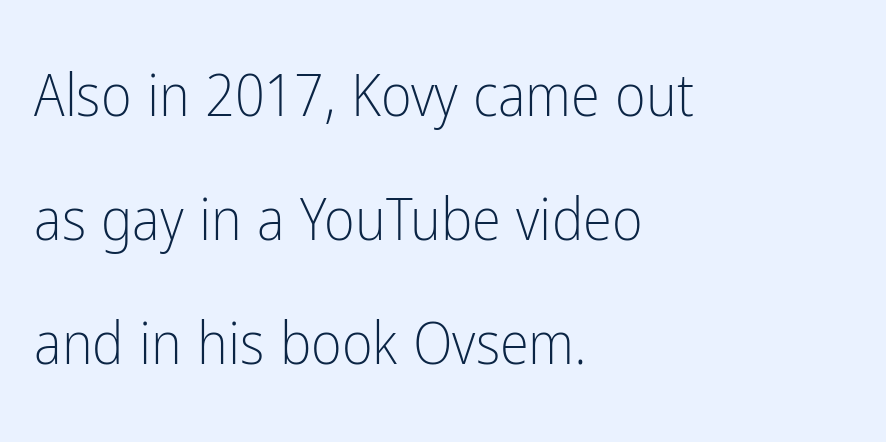
The image shows 59 px light, condensed sans-serif type, upright; set left-aligned, loose line spacing (2.1x), normal letter spacing, not underlined; low stroke contrast and a medium x-height.
